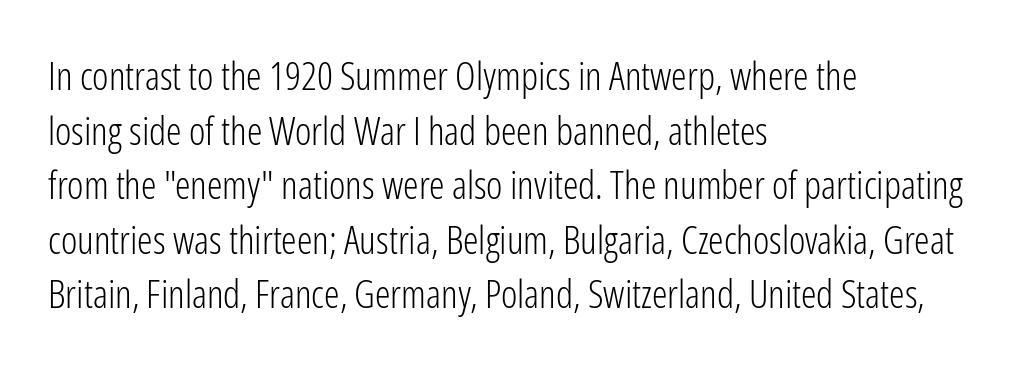
The rows are spaced the way most documents space them. A typesetter would call this zero additional tracking. Beneath every word, the page is bare. Layout note: lines flush left. No feet cap the strokes, marking this as sans-serif type.
